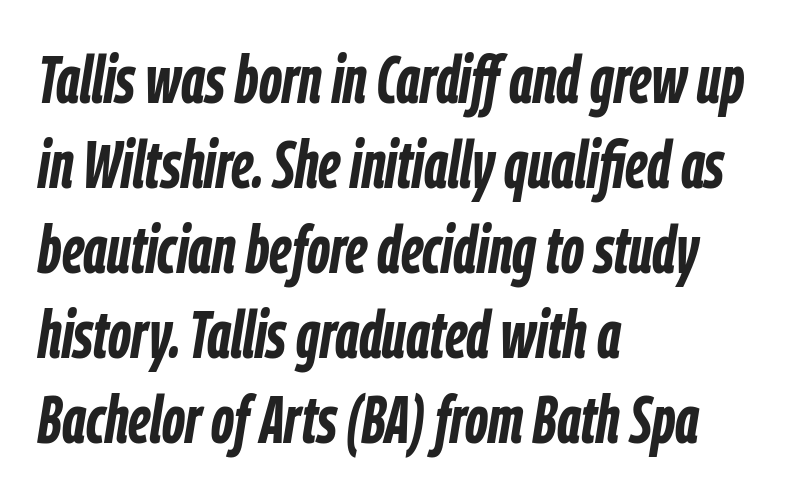
Q: Is the text bold? A: Yes.
Q: Is the text italic (slanted)? A: Yes, it leans right by about 9 degrees.
Q: Is the text underlined? A: No.
Q: How is the paragraph aligned? A: Left-aligned.
Q: Is the spacing between letters normal or unusually wide? A: Normal.
Q: Is the spacing between lines tight, normal or loose? A: Normal.
Q: Width (condensed, normal, or wide)? A: Condensed.
Q: Stroke contrast? A: Low.
Q: x-height? A: Medium.
Q: Monospaced? A: No.
